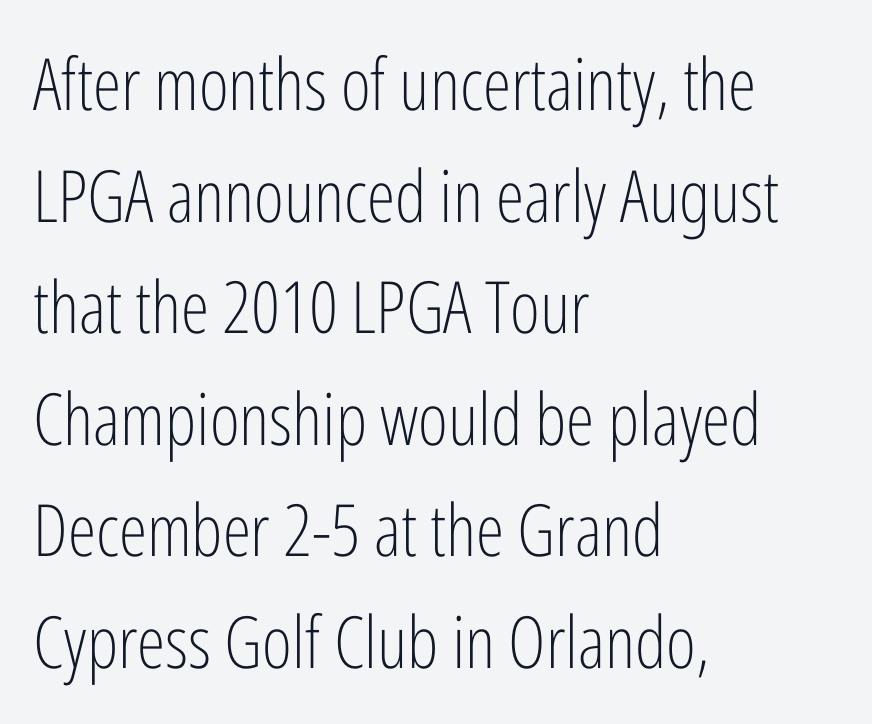
Tracking here is standard; glyphs follow each other at the usual distance. Vertically, the passage feels balanced, rows spaced as you'd expect. Grotesque or geometric, the face here clearly has no serifs. A typesetter would call this proportional, since set widths differ per character. The letters stand upright; this is a roman face. These lines stack with their left ends in a neat column.
